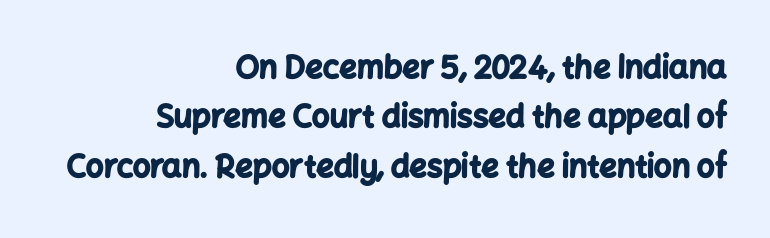
Q: Is the text bold? A: Yes.
Q: Is the text italic (slanted)? A: No, it is upright.
Q: Is the typeface a serif or a sans-serif typeface? A: Sans-serif.
Q: Is the text underlined? A: No.
Q: How is the paragraph aligned? A: Right-aligned.
Q: Is the spacing between letters normal or unusually wide? A: Normal.
Q: Is the spacing between lines tight, normal or loose? A: Normal.
Q: Width (condensed, normal, or wide)? A: Normal.
Q: Stroke contrast? A: Low.
Q: x-height? A: Medium.
Q: Monospaced? A: No.
